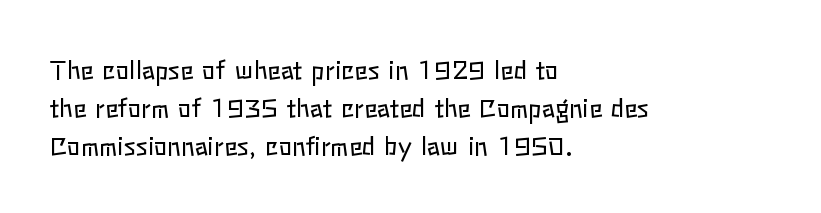
The image shows 25 px text type, upright; set left-aligned, normal line spacing (1.52x), normal letter spacing, not underlined.
